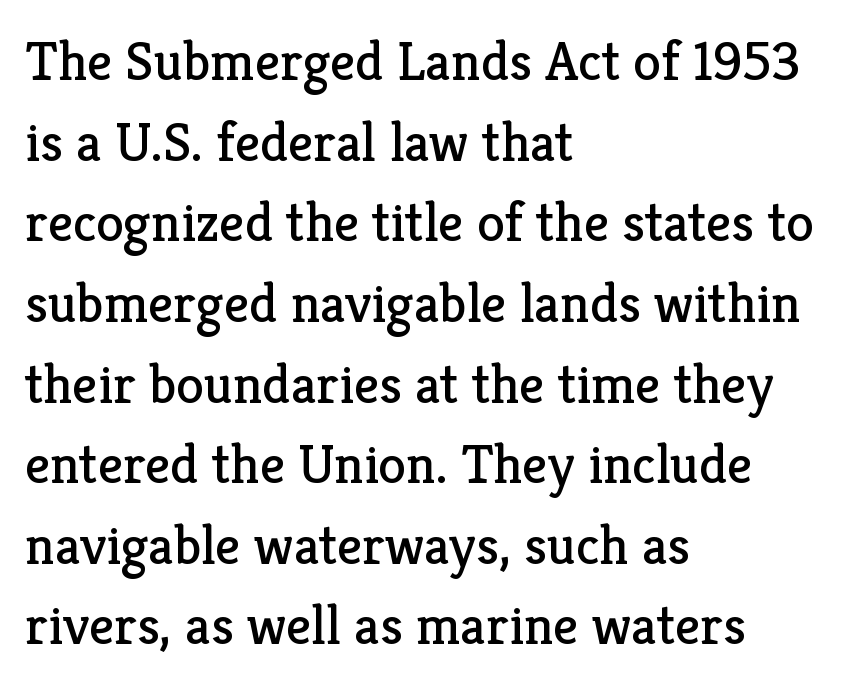
The image shows 56 px regular-weight serif type, upright; set left-aligned, normal line spacing (1.44x), normal letter spacing, not underlined; low stroke contrast and a medium x-height.
